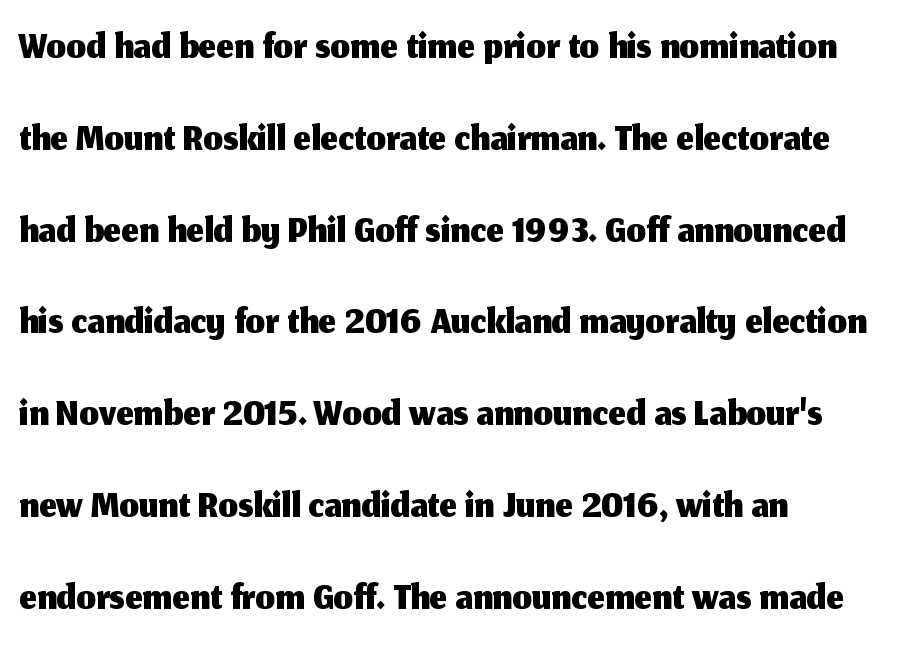
{"serif": "no", "italic": "no", "width": "normal", "stroke_contrast": "medium", "x_height": "medium", "monospaced": "no", "underline": "no", "align": "left", "line_spacing": "normal", "line_spacing_ratio": 1.48, "letter_spacing": "normal", "letter_spacing_em": 0.0, "glyph_px": 62}
